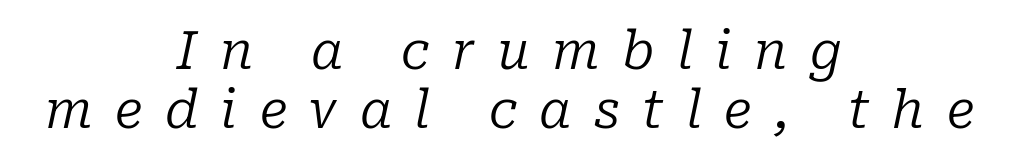
{"serif": "yes", "italic": "yes", "lean": "right", "slant_degrees": 10, "bold": "no", "weight": "regular", "width": "normal", "stroke_contrast": "low", "x_height": "medium", "monospaced": "no", "underline": "no", "align": "center", "line_spacing": "tight", "line_spacing_ratio": 1.13, "letter_spacing": "wide", "letter_spacing_em": 0.43, "glyph_px": 52}
